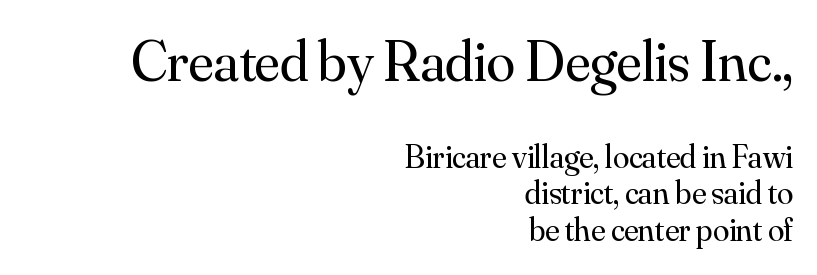
The image shows 58 px regular-weight serif type, upright; set right-aligned, tight line spacing (1.11x), normal letter spacing, not underlined; the first (top) block is 1.76x larger; medium stroke contrast and a small x-height.
